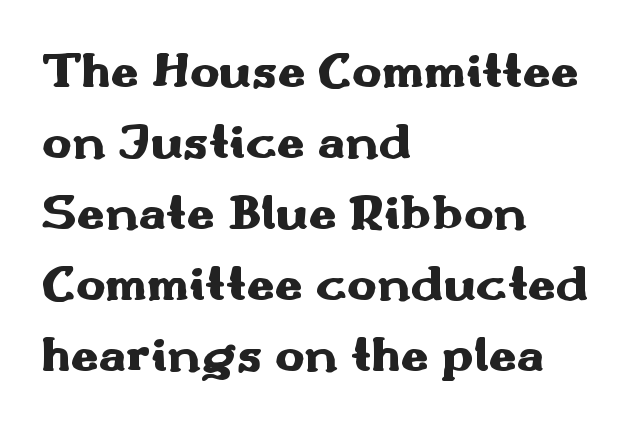
The image shows 50 px heavy, wide sans-serif type, upright; set left-aligned, normal line spacing (1.42x), normal letter spacing, not underlined; medium stroke contrast and a small x-height.
